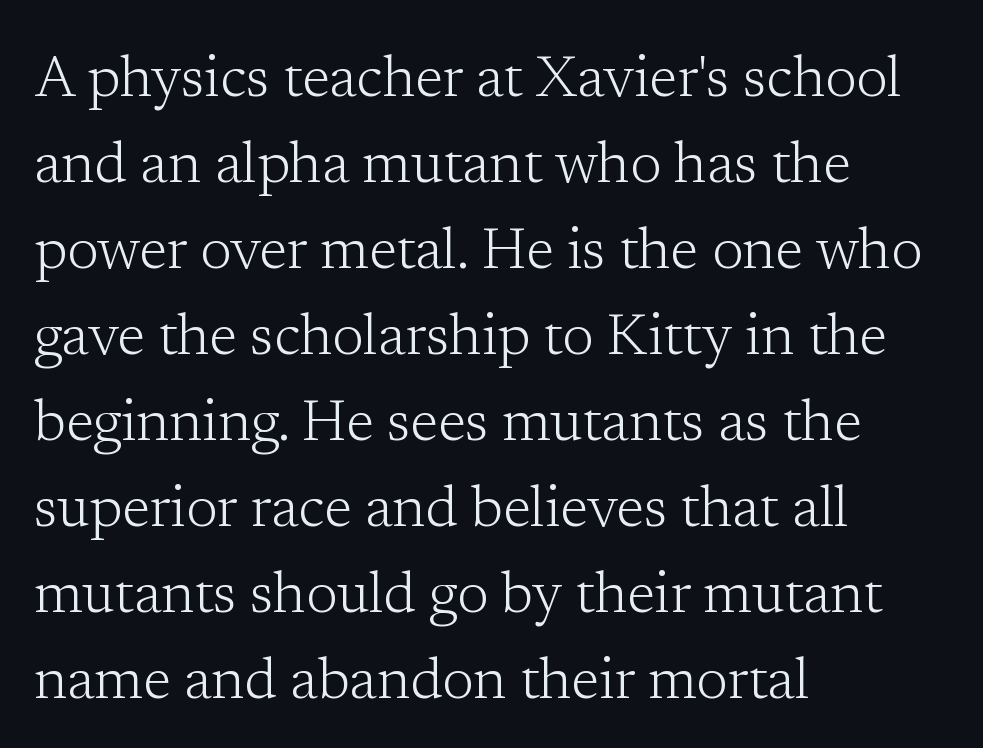
The image shows 57 px light serif type, upright; set left-aligned, normal line spacing (1.51x), normal letter spacing, not underlined; low stroke contrast and a medium x-height.
